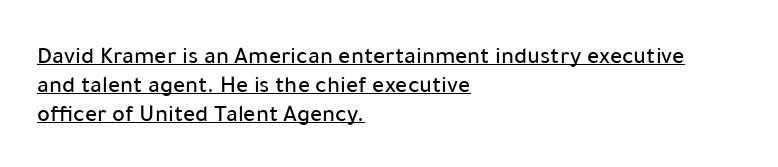
Q: Is the text italic (slanted)? A: No, it is upright.
Q: Is the text underlined? A: Yes.
Q: How is the paragraph aligned? A: Left-aligned.
Q: Is the spacing between letters normal or unusually wide? A: Normal.
